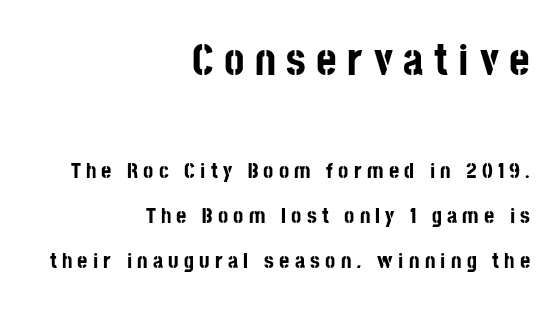
The image shows 44 px bold, condensed sans-serif type, upright; set right-aligned, loose line spacing (2.06x), unusually wide letter spacing (+0.24 em), not underlined; the first (top) block is 2.0x larger; low stroke contrast and a large x-height.
